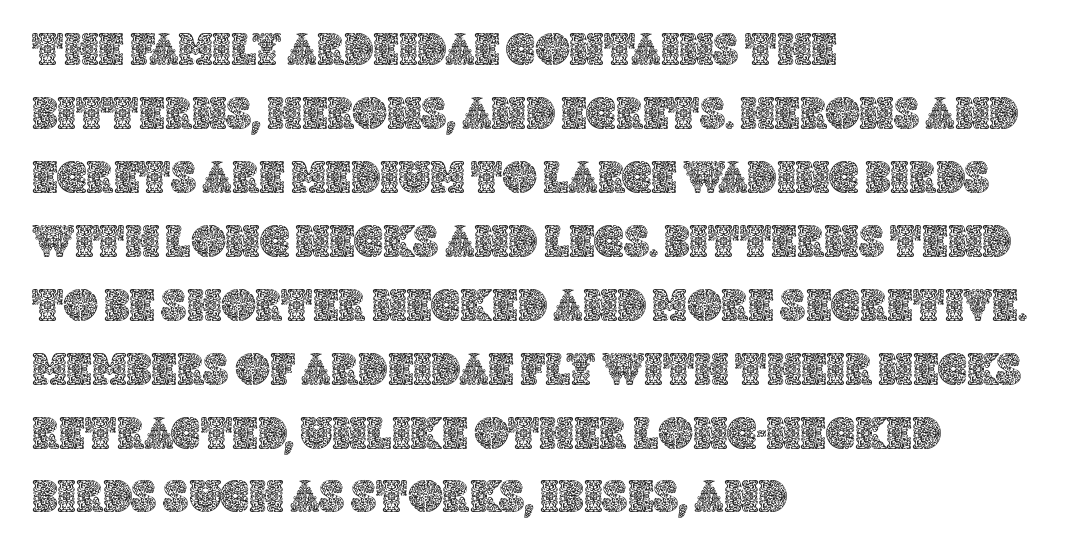
The image shows 47 px text type, upright; set left-aligned, normal line spacing (1.36x), normal letter spacing, not underlined; a large x-height.
